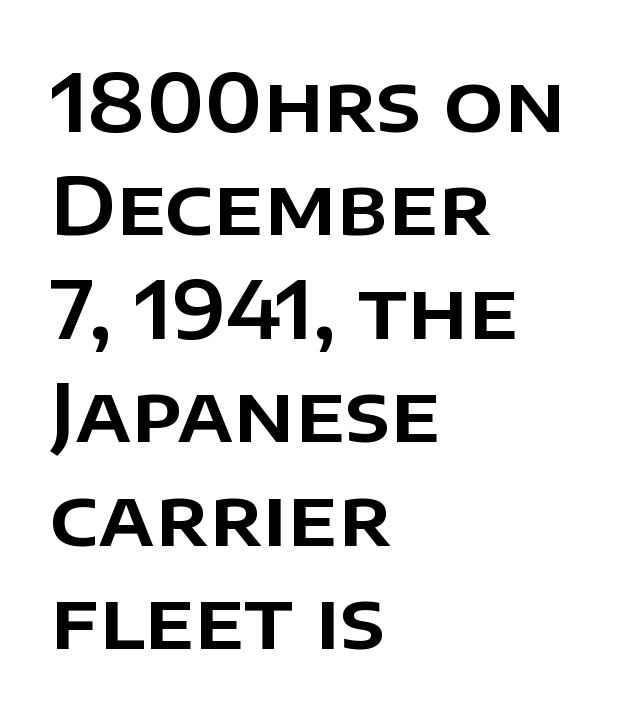
{"serif": "no", "italic": "no", "width": "normal", "stroke_contrast": "low", "x_height": "large", "monospaced": "no", "underline": "no", "align": "left", "line_spacing": "normal", "line_spacing_ratio": 1.31, "letter_spacing": "normal", "letter_spacing_em": 0.0, "glyph_px": 79}
